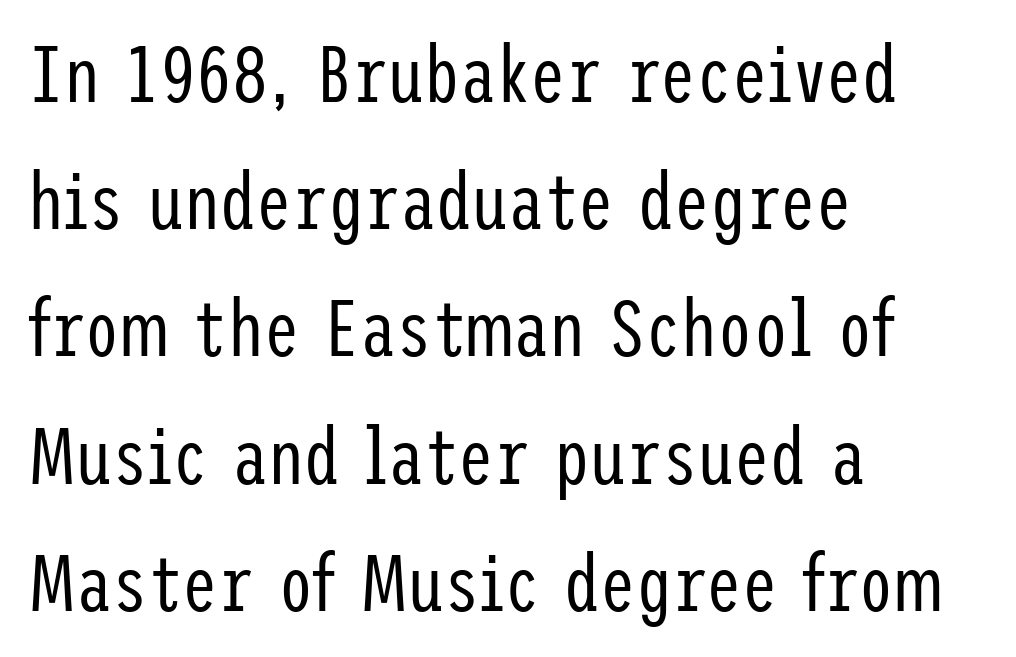
Q: Is the text bold? A: No.
Q: Is the text italic (slanted)? A: No, it is upright.
Q: Is the typeface a serif or a sans-serif typeface? A: Sans-serif.
Q: Is the text underlined? A: No.
Q: How is the paragraph aligned? A: Left-aligned.
Q: Is the spacing between letters normal or unusually wide? A: Normal.
Q: Is the spacing between lines tight, normal or loose? A: Normal.
Q: Width (condensed, normal, or wide)? A: Condensed.
Q: Stroke contrast? A: Low.
Q: x-height? A: Medium.
